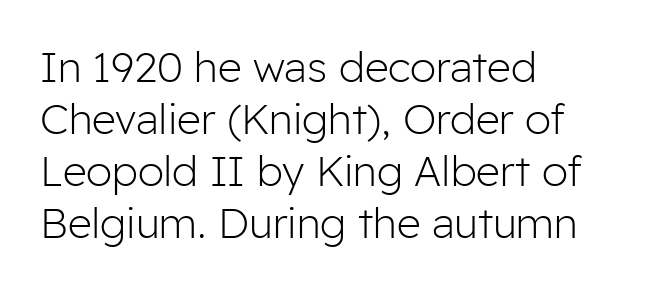
{"serif": "no", "italic": "no", "bold": "no", "weight": "light", "width": "normal", "stroke_contrast": "low", "x_height": "medium", "monospaced": "no", "underline": "no", "align": "left", "line_spacing_ratio": 1.24, "letter_spacing": "normal", "letter_spacing_em": 0.0, "glyph_px": 42}
